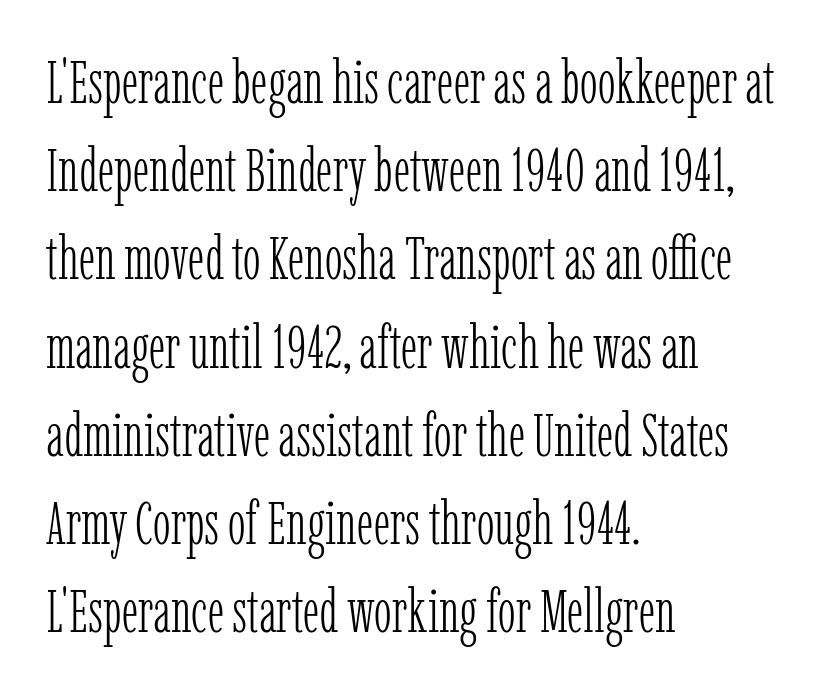
The image shows 60 px light, condensed serif type, upright; set left-aligned, normal line spacing (1.47x), normal letter spacing, not underlined; low stroke contrast and a medium x-height.
